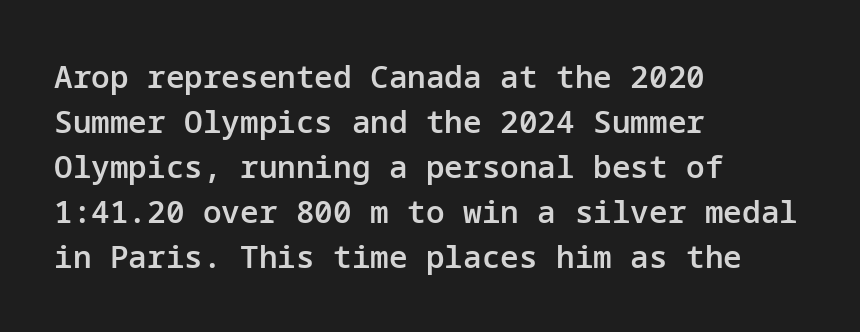
Q: Is the text bold? A: Semi-bold.
Q: Is the text italic (slanted)? A: No, it is upright.
Q: Is the typeface a serif or a sans-serif typeface? A: Sans-serif.
Q: Is the text underlined? A: No.
Q: How is the paragraph aligned? A: Left-aligned.
Q: Is the spacing between letters normal or unusually wide? A: Normal.
Q: Is the spacing between lines tight, normal or loose? A: Normal.
Q: Width (condensed, normal, or wide)? A: Normal.
Q: Stroke contrast? A: Low.
Q: x-height? A: Medium.
